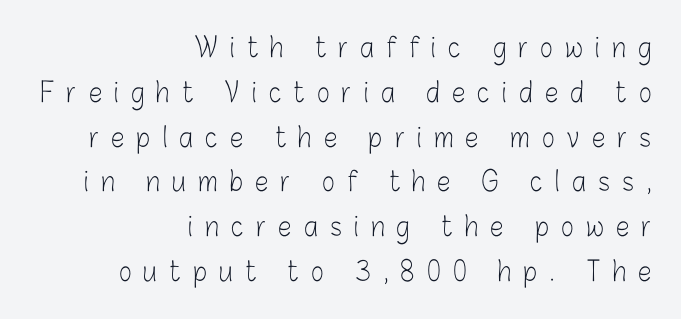
The image shows 27 px text type, upright; set right-aligned, normal line spacing (1.66x), unusually wide letter spacing (+0.46 em), not underlined.
